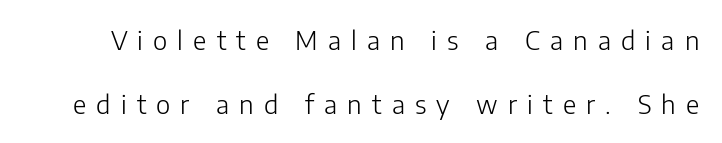
{"italic": "no", "bold": "no", "underline": "no", "line_spacing": "loose", "line_spacing_ratio": 2.46, "letter_spacing": "wide", "letter_spacing_em": 0.39, "glyph_px": 26}
